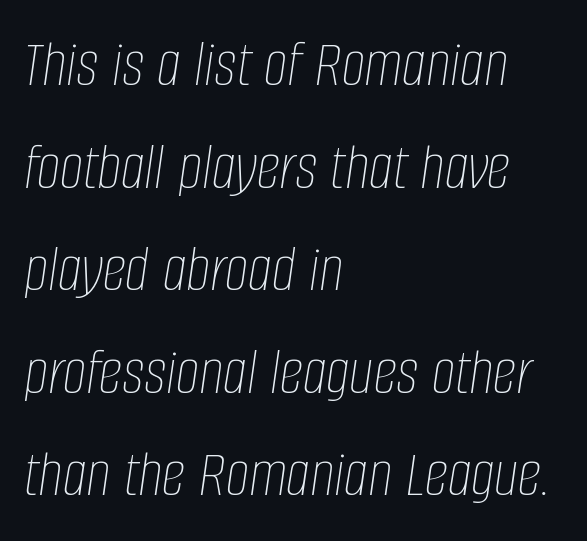
The image shows 67 px thin, condensed type, italic (leaning right); set left-aligned, normal line spacing (1.53x), normal letter spacing, not underlined; low stroke contrast and a large x-height.
